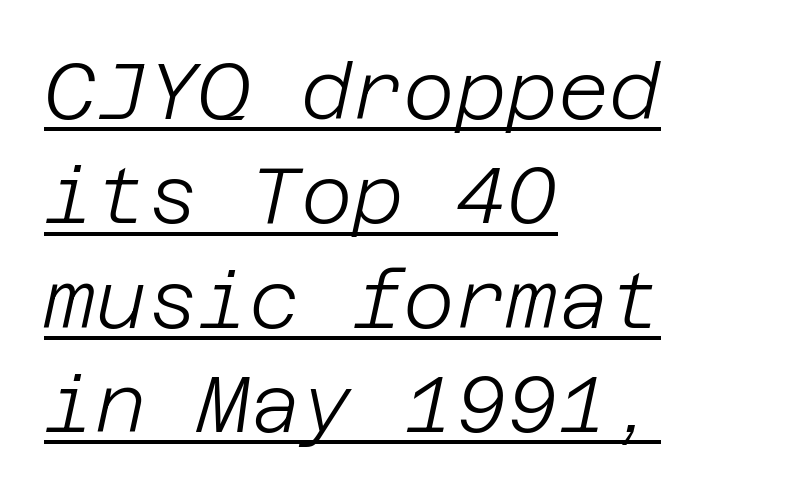
Q: Is the text bold? A: No.
Q: Is the text italic (slanted)? A: Yes, it leans right by about 12 degrees.
Q: Is the text underlined? A: Yes.
Q: How is the paragraph aligned? A: Left-aligned.
Q: Is the spacing between letters normal or unusually wide? A: Normal.
Q: Is the spacing between lines tight, normal or loose? A: Normal.
Q: Width (condensed, normal, or wide)? A: Normal.
Q: Stroke contrast? A: Low.
Q: x-height? A: Large.
